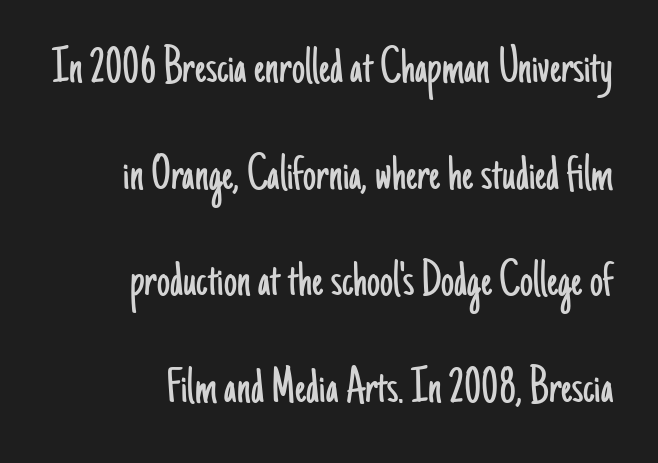
The image shows 52 px light, condensed sans-serif type, upright; set loose line spacing (2.05x), normal letter spacing, not underlined; low stroke contrast and a small x-height.
